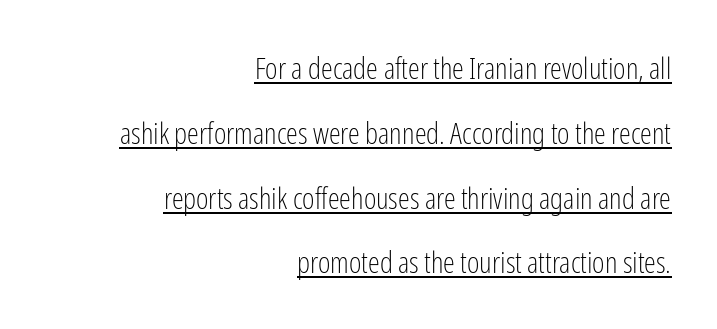
The image shows 30 px light, condensed sans-serif type, upright; set right-aligned, loose line spacing (2.16x), normal letter spacing, underlined; low stroke contrast and a medium x-height.
